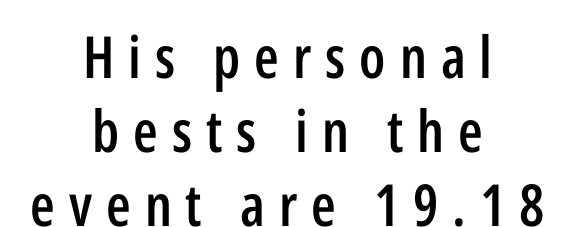
The image shows 58 px semibold, condensed sans-serif type, upright; set centered, normal line spacing (1.28x), unusually wide letter spacing (+0.24 em), not underlined; low stroke contrast and a medium x-height.
